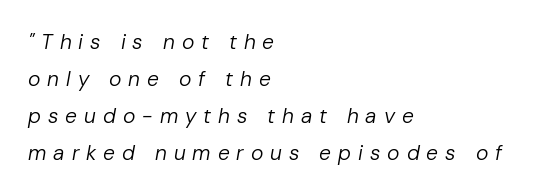
Q: Is the text bold? A: No.
Q: Is the text italic (slanted)? A: Yes, it leans right by about 10 degrees.
Q: Is the text underlined? A: No.
Q: How is the paragraph aligned? A: Left-aligned.
Q: Is the spacing between letters normal or unusually wide? A: Unusually wide.
